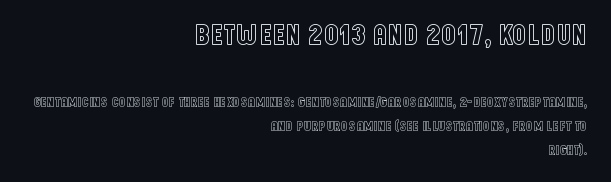
{"italic": "no", "width": "condensed", "x_height": "large", "monospaced": "no", "underline": "no", "align": "right", "line_spacing_ratio": 1.71, "letter_spacing": "normal", "letter_spacing_em": 0.0, "larger_block": "first", "size_ratio": 2.07, "glyph_px": 29}
